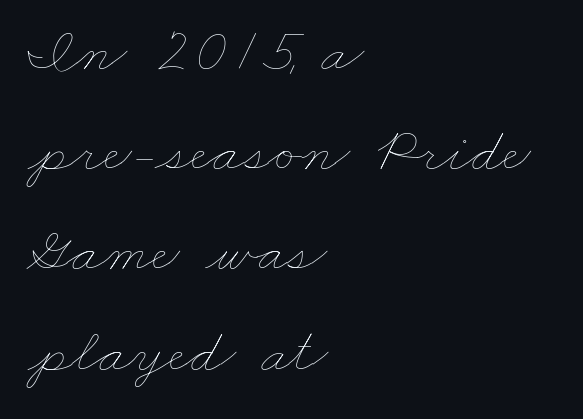
The passage shown is not bold in any degree. The space beneath each line is pristine and unruled. The letters sit at their default tracking, neither squeezed nor spread. Short and long lines alike share a common starting point at left.
